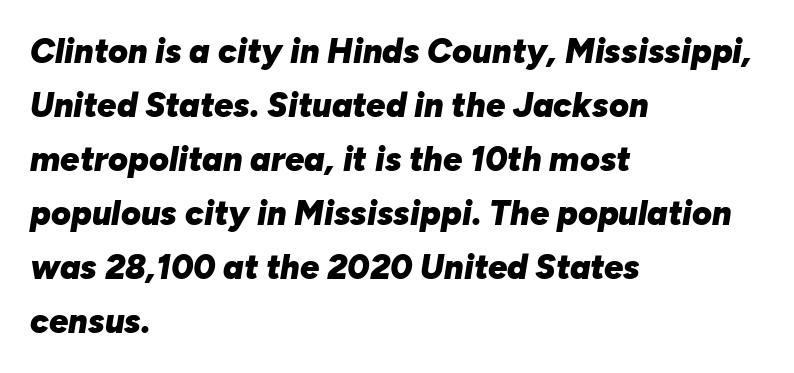
{"italic": "yes", "lean": "right", "slant_degrees": 10, "bold": "yes", "weight": "heavy", "width": "normal", "stroke_contrast": "low", "x_height": "medium", "monospaced": "no", "underline": "no", "align": "left", "line_spacing": "normal", "line_spacing_ratio": 1.59, "letter_spacing": "normal", "letter_spacing_em": 0.0, "glyph_px": 34}
